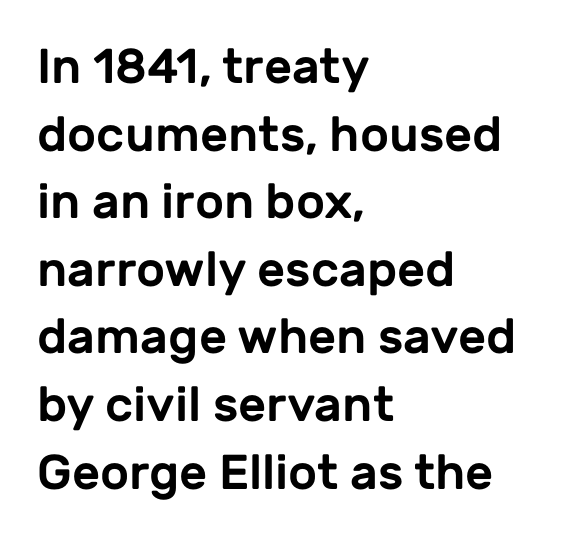
The image shows 49 px sans-serif type, upright; set left-aligned, normal line spacing (1.38x), normal letter spacing, not underlined; low stroke contrast and a medium x-height.
